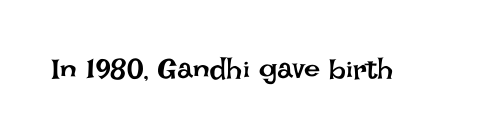
{"italic": "no", "bold": "no", "weight": "regular", "width": "normal", "stroke_contrast": "low", "x_height": "large", "monospaced": "no", "underline": "no", "letter_spacing": "normal", "letter_spacing_em": 0.0, "glyph_px": 29}
